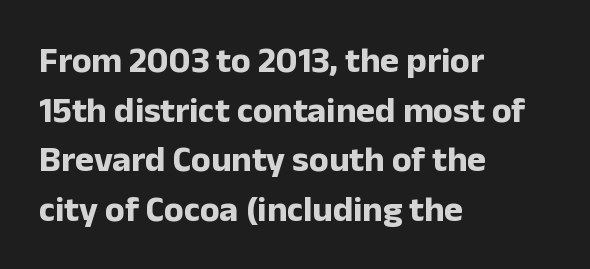
Default kerning and tracking; the words read as compact shapes. The lines in this sample share a left origin and differ only in where they stop. The face used here is a sans, in the tradition of grotesques and geometrics. A normal amount of white space separates one row of letters from the next. This sample has the flowing, uneven cadence of proportional lettering. Weight check: bold — yes, fully.
